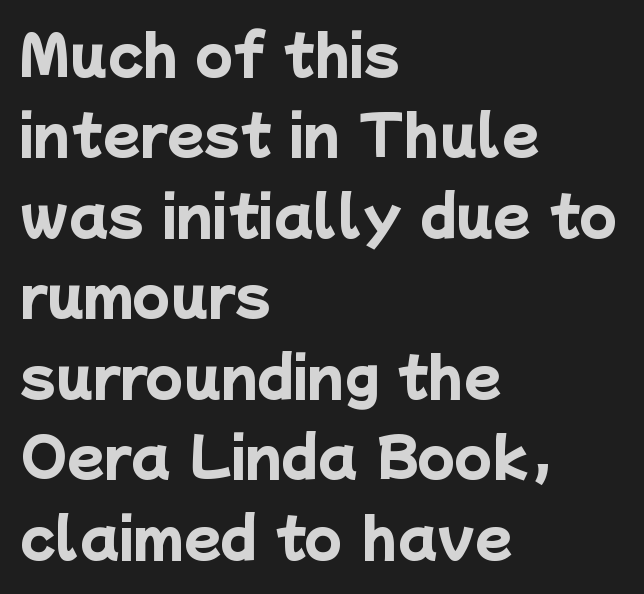
Q: Is the text bold? A: Yes.
Q: Is the typeface a serif or a sans-serif typeface? A: Sans-serif.
Q: Is the text underlined? A: No.
Q: How is the paragraph aligned? A: Left-aligned.
Q: Is the spacing between letters normal or unusually wide? A: Normal.
Q: Is the spacing between lines tight, normal or loose? A: Normal.
Q: Width (condensed, normal, or wide)? A: Normal.
Q: Stroke contrast? A: Low.
Q: x-height? A: Medium.
Q: Monospaced? A: No.
